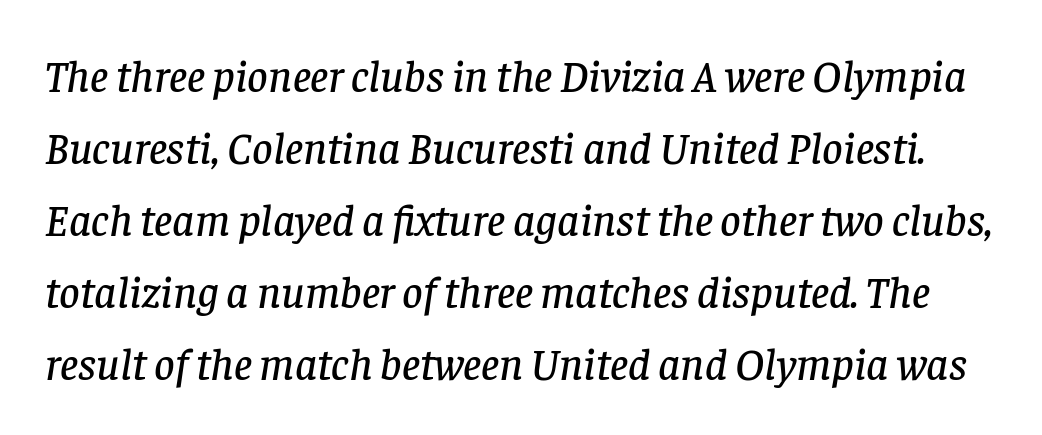
The image shows 45 px serif type, italic (leaning right); set normal line spacing (1.6x), normal letter spacing, not underlined; low stroke contrast and a large x-height.
